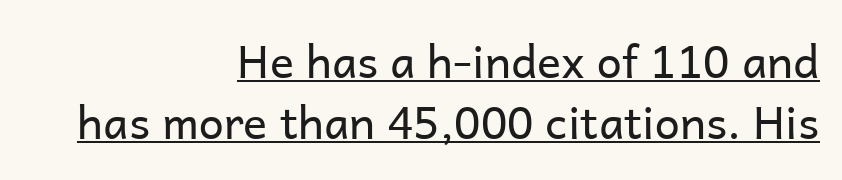
Q: Is the text bold? A: No.
Q: Is the text italic (slanted)? A: No, it is upright.
Q: Is the typeface a serif or a sans-serif typeface? A: Sans-serif.
Q: Is the text underlined? A: Yes.
Q: How is the paragraph aligned? A: Right-aligned.
Q: Is the spacing between letters normal or unusually wide? A: Normal.
Q: Is the spacing between lines tight, normal or loose? A: Normal.
Q: Width (condensed, normal, or wide)? A: Normal.
Q: Stroke contrast? A: Low.
Q: x-height? A: Medium.
Q: Monospaced? A: No.
